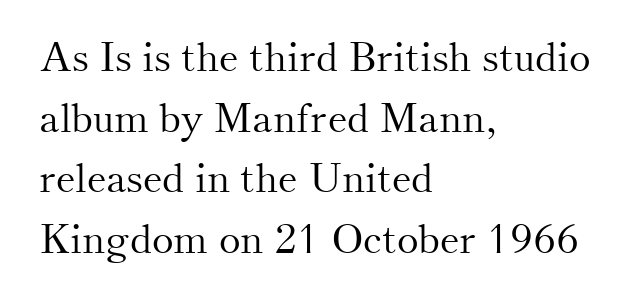
The letterforms sit at book weight or below. Type without underlining. No extra tracking has been applied to these lines. Little horizontal feet cap the strokes, marking this as serif type.
